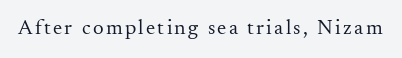
{"italic": "no", "bold": "no", "underline": "no", "glyph_px": 21}
